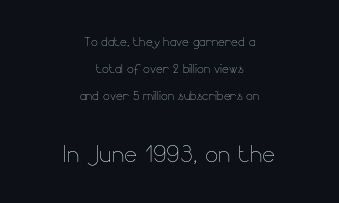
The image shows 31 px thin type, upright; set centered, normal line spacing (1.69x), normal letter spacing, not underlined; the second (bottom) block is 1.94x larger; low stroke contrast and a small x-height.
